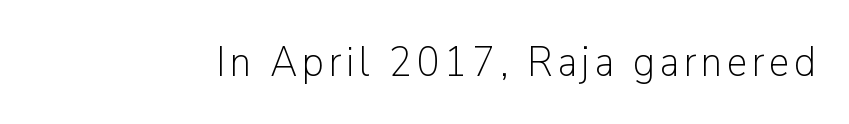
Q: Is the text bold? A: No.
Q: Is the text italic (slanted)? A: No, it is upright.
Q: Is the typeface a serif or a sans-serif typeface? A: Sans-serif.
Q: Is the text underlined? A: No.
Q: Width (condensed, normal, or wide)? A: Normal.
Q: Stroke contrast? A: Low.
Q: x-height? A: Medium.
Q: Monospaced? A: No.
